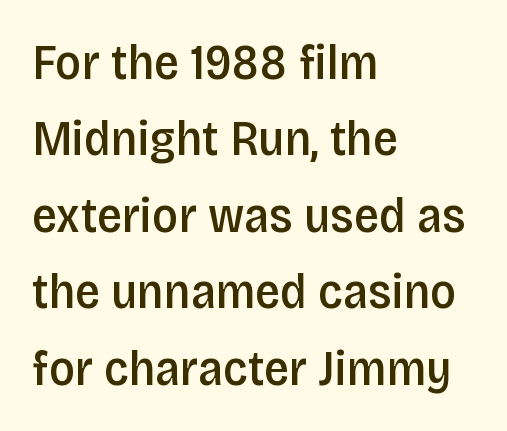
These lines are composed in type without serifs. What stands out about the letter spacing? Nothing — it is the standard amount. Honestly, there is no underline to notice here at all. Summary of weight: moderately heavy, a semibold. Each letter keeps its own natural width here, so spacing adapts to shape. Does the lettering tilt? It doesn't — this is upright.
